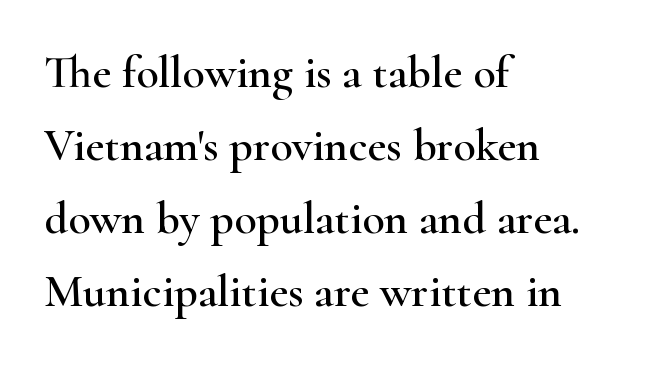
The image shows 46 px wide serif type, upright; set left-aligned, normal line spacing (1.59x), normal letter spacing, not underlined; high stroke contrast and a small x-height.
